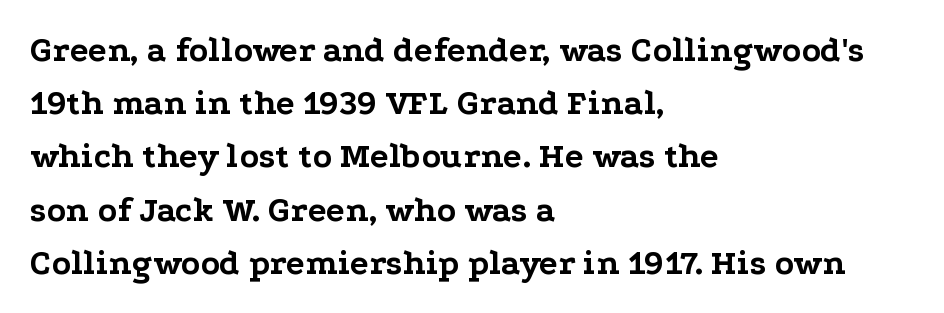
The image shows 35 px bold, wide serif type, upright; set left-aligned, normal line spacing (1.52x), normal letter spacing, not underlined; low stroke contrast and a medium x-height.
